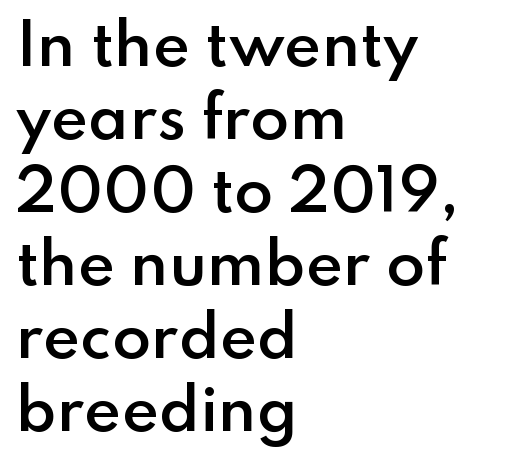
{"serif": "no", "italic": "no", "bold": "semi", "weight": "semibold", "width": "normal", "stroke_contrast": "low", "x_height": "small", "monospaced": "no", "underline": "no", "align": "left", "line_spacing": "normal", "line_spacing_ratio": 1.28, "letter_spacing": "normal", "letter_spacing_em": 0.0, "glyph_px": 57}
